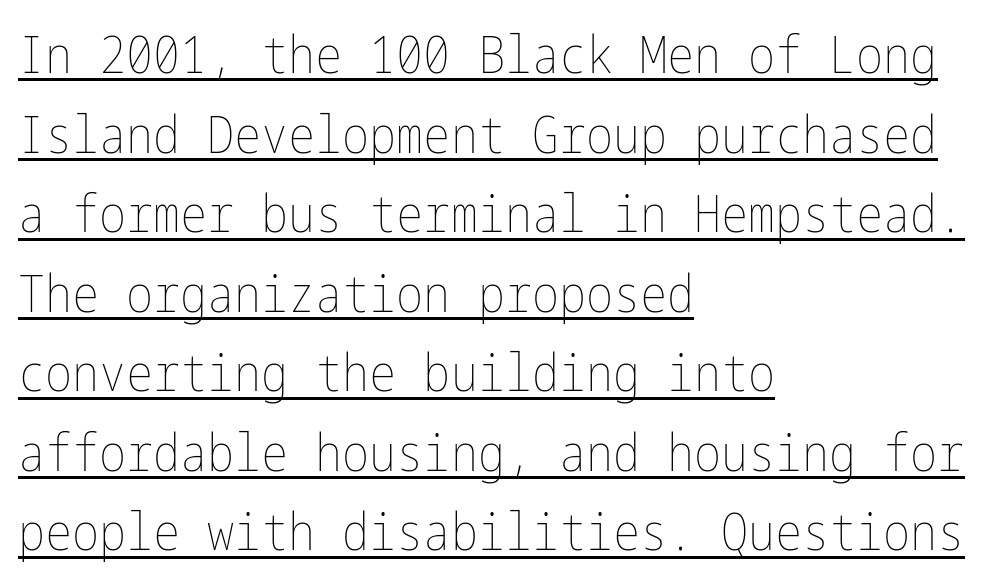
Q: Is the text bold? A: No.
Q: Is the text italic (slanted)? A: No, it is upright.
Q: Is the text underlined? A: Yes.
Q: How is the paragraph aligned? A: Left-aligned.
Q: Is the spacing between letters normal or unusually wide? A: Normal.
Q: Is the spacing between lines tight, normal or loose? A: Normal.
Q: Width (condensed, normal, or wide)? A: Condensed.
Q: Stroke contrast? A: Low.
Q: x-height? A: Medium.
